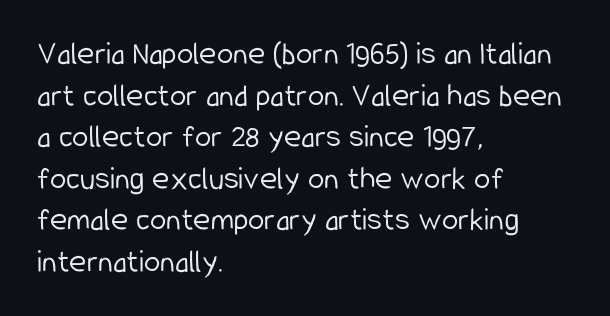
Q: Is the text bold? A: No.
Q: Is the text italic (slanted)? A: No, it is upright.
Q: Is the typeface a serif or a sans-serif typeface? A: Sans-serif.
Q: Is the text underlined? A: No.
Q: How is the paragraph aligned? A: Left-aligned.
Q: Is the spacing between letters normal or unusually wide? A: Normal.
Q: Is the spacing between lines tight, normal or loose? A: Normal.
Q: Width (condensed, normal, or wide)? A: Condensed.
Q: Stroke contrast? A: Low.
Q: x-height? A: Medium.
Q: Monospaced? A: No.
